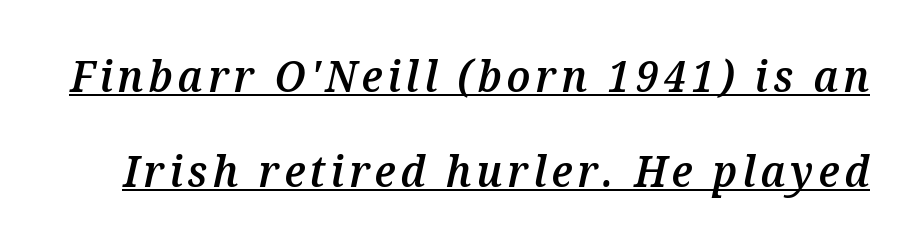
Q: Is the text bold? A: Semi-bold.
Q: Is the text italic (slanted)? A: Yes, it leans right by about 12 degrees.
Q: Is the text underlined? A: Yes.
Q: Is the spacing between lines tight, normal or loose? A: Loose.
Q: Width (condensed, normal, or wide)? A: Normal.
Q: Stroke contrast? A: Medium.
Q: x-height? A: Medium.
Q: Monospaced? A: No.
